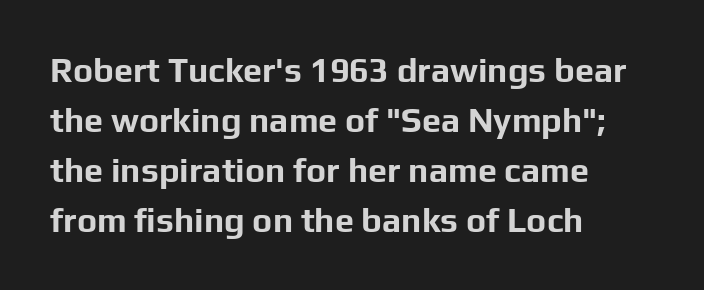
{"serif": "no", "italic": "no", "bold": "yes", "weight": "bold", "width": "normal", "stroke_contrast": "low", "x_height": "medium", "monospaced": "no", "underline": "no", "align": "left", "line_spacing": "normal", "line_spacing_ratio": 1.47, "letter_spacing": "normal", "letter_spacing_em": 0.0, "glyph_px": 34}
